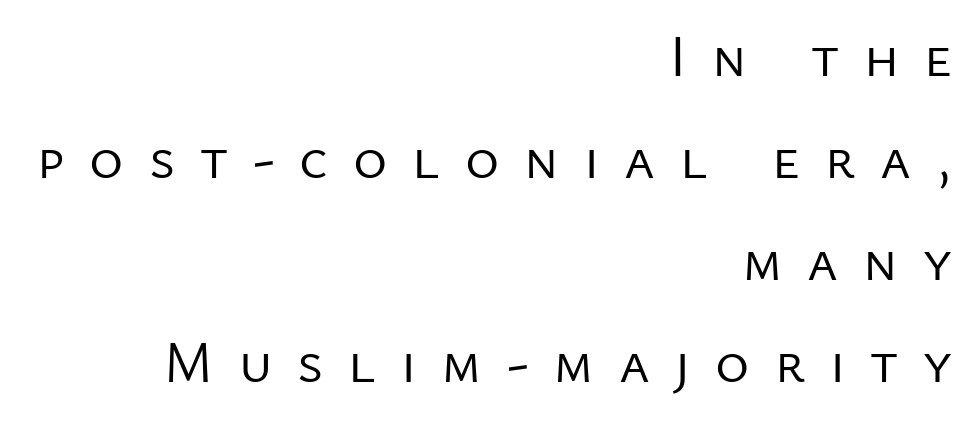
These lines stack with their right ends in a neat column. Between one letter and the next there's a generous, obvious gap. The letters carry no serifs — their stems end cleanly without finishing strokes. These lines are rendered in a variable-pitch font.
